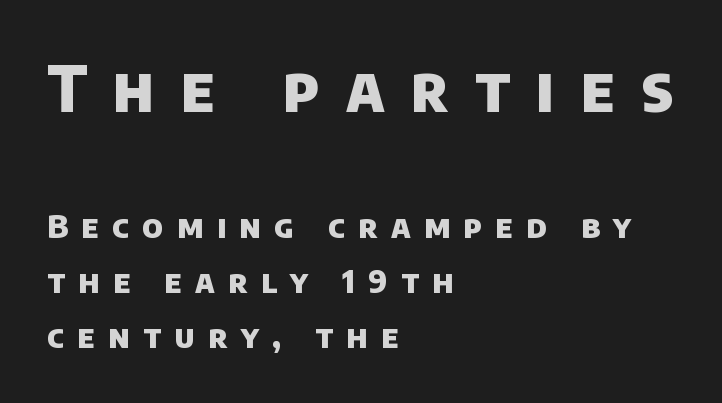
Letterform terminals end flat and unadorned throughout the passage. The more generous point size was reserved for the upper chunk. A typesetter would call this proportional, since set widths differ per character. All the whitespace from short lines collects on the right. The tracking jumps out immediately: characters are airy and widely separated.
